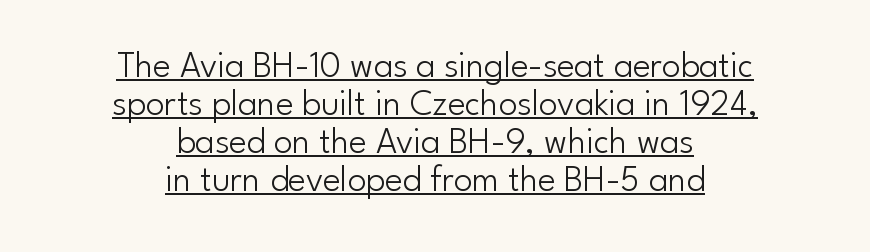
Compared with a flush-left layout, this one balances lines on the center instead. Honestly, the rows look squashed on top of each other. Every stem runs plumb, perpendicular to the baseline. Stroke terminals: plain, sans-serif. The letters advance in unequal steps, a hallmark of proportional type.
